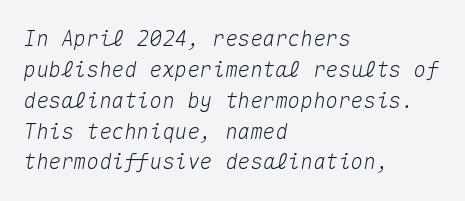
The font's italic variant was chosen for this text. Does extra space separate the letters? No, they use regular spacing. Beneath every word, the page is bare. The rag falls on the right side of this text block. The space between consecutive lines is moderate.
